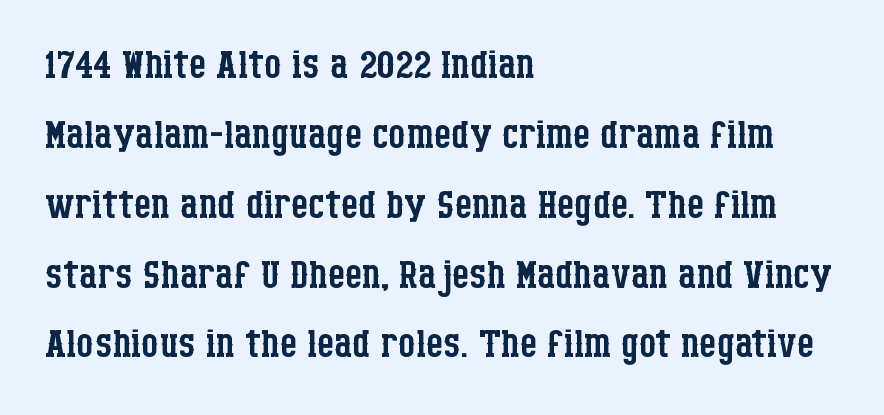
The image shows 55 px regular-weight, condensed serif type, upright; set left-aligned, normal line spacing (1.27x), normal letter spacing, not underlined; low stroke contrast and a large x-height.
